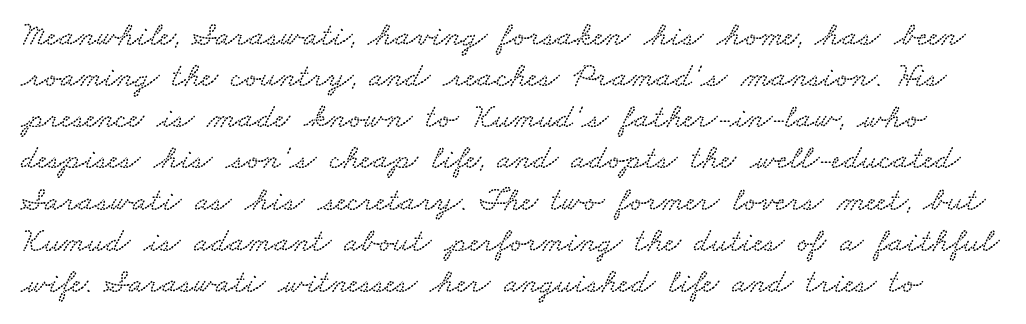
Q: Is the text underlined? A: No.
Q: Is the spacing between letters normal or unusually wide? A: Normal.
Q: Width (condensed, normal, or wide)? A: Wide.
Q: Stroke contrast? A: Low.
Q: x-height? A: Small.
Q: Monospaced? A: No.
